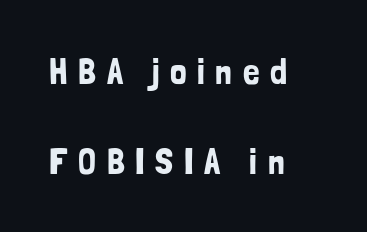
Look at the tracking — it's clearly loosened, letters drifting apart. The line-height multiplier appears high, well above default. Notice how the passage keeps a crisp vertical edge on the left only. The typography opts for an upright posture over an oblique one.
